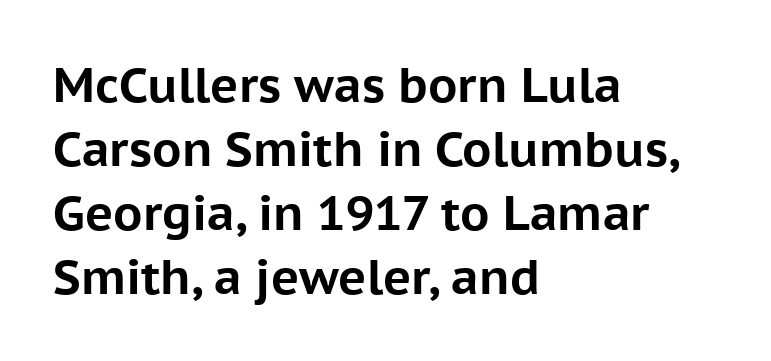
The image shows 48 px bold sans-serif type, upright; set left-aligned, normal line spacing (1.33x), normal letter spacing, not underlined; low stroke contrast and a medium x-height.
